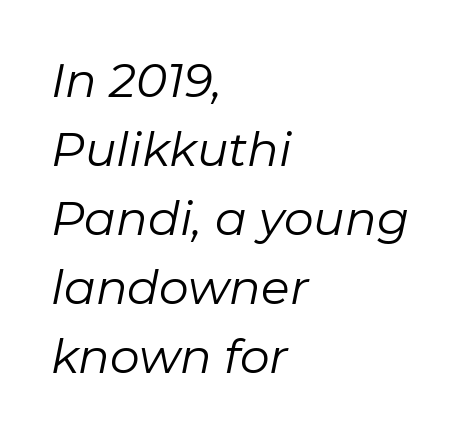
{"italic": "yes", "lean": "right", "slant_degrees": 11, "bold": "no", "weight": "regular", "width": "normal", "stroke_contrast": "low", "x_height": "medium", "monospaced": "no", "underline": "no", "align": "left", "line_spacing": "normal", "line_spacing_ratio": 1.47, "letter_spacing": "normal", "letter_spacing_em": 0.0, "glyph_px": 47}
